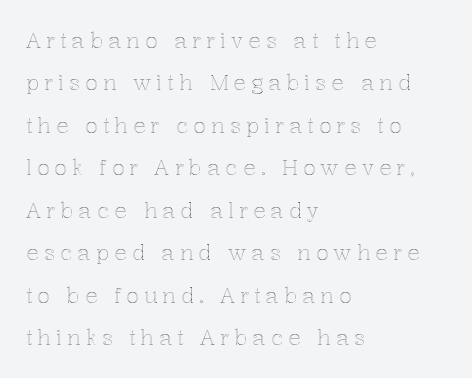
The image shows 21 px text type, upright; set left-aligned, loose line spacing (2.02x), unusually wide letter spacing (+0.24 em), not underlined.
